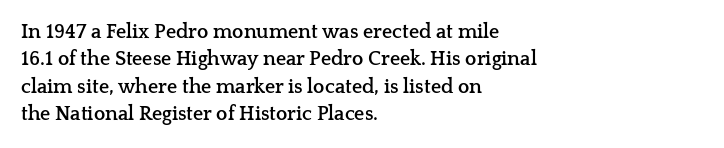
{"italic": "no", "bold": "yes", "underline": "no", "align": "left", "line_spacing": "normal", "line_spacing_ratio": 1.37, "letter_spacing": "normal", "letter_spacing_em": 0.0, "glyph_px": 20}
